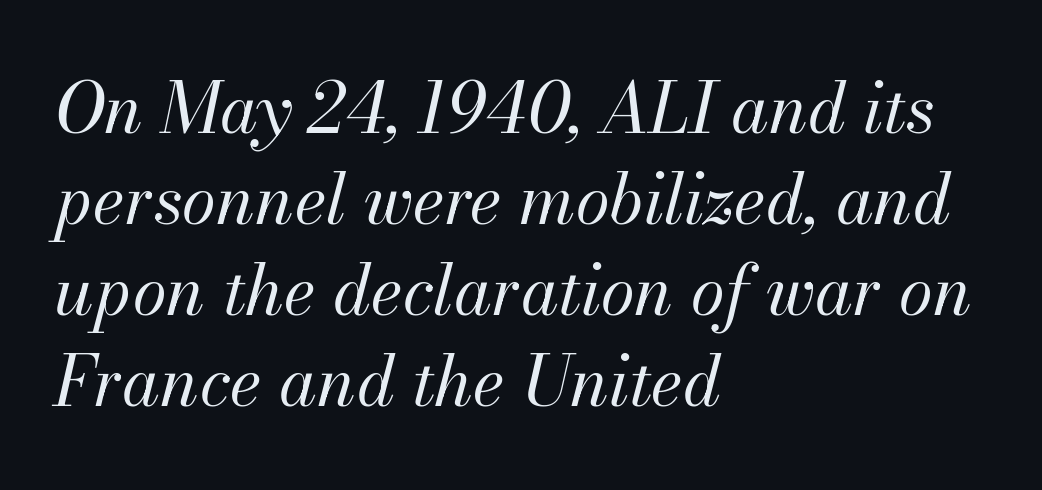
{"italic": "yes", "lean": "right", "slant_degrees": 13, "bold": "no", "weight": "regular", "width": "normal", "stroke_contrast": "medium", "x_height": "small", "monospaced": "no", "underline": "no", "align": "left", "line_spacing": "normal", "line_spacing_ratio": 1.32, "letter_spacing": "normal", "letter_spacing_em": 0.0, "glyph_px": 69}
